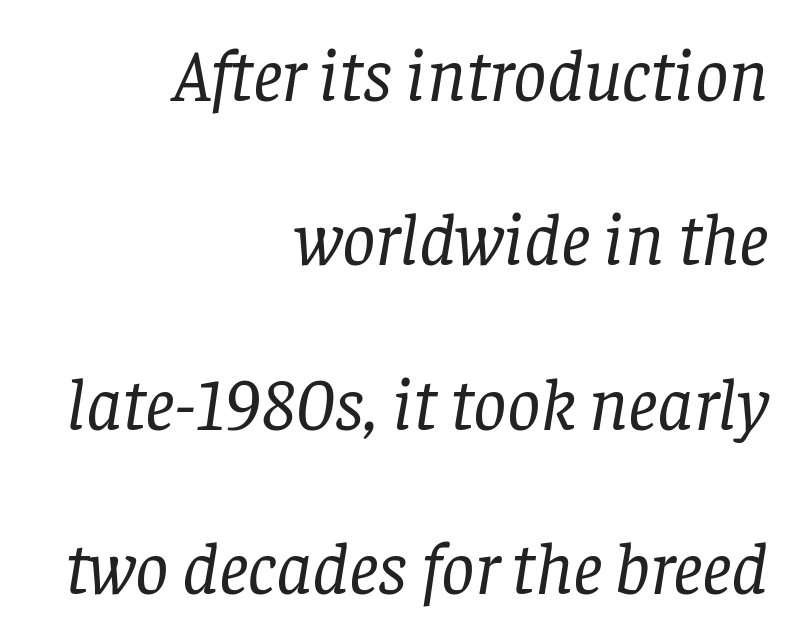
{"serif": "yes", "italic": "yes", "lean": "right", "slant_degrees": 8, "bold": "no", "weight": "regular", "width": "normal", "stroke_contrast": "low", "x_height": "large", "monospaced": "no", "underline": "no", "align": "right", "line_spacing": "loose", "line_spacing_ratio": 2.22, "letter_spacing": "normal", "letter_spacing_em": 0.0, "glyph_px": 74}
